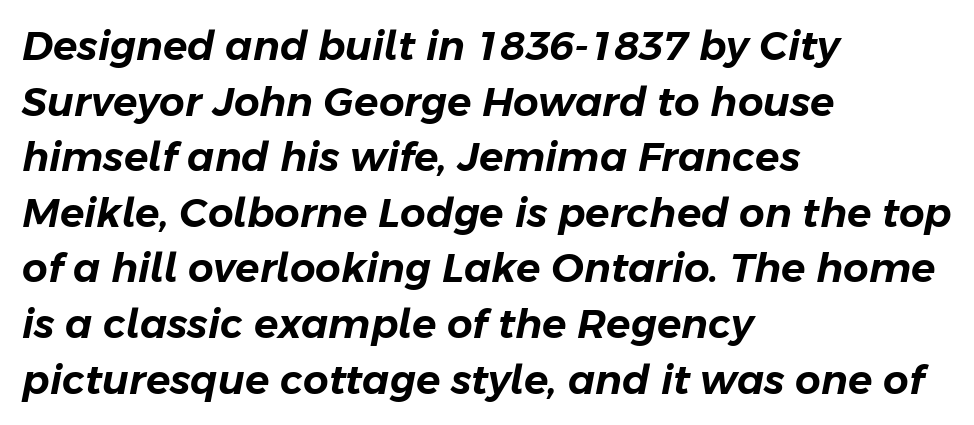
The image shows 40 px text type, italic (leaning right); set left-aligned, normal line spacing (1.39x), normal letter spacing, not underlined; low stroke contrast and a medium x-height.
